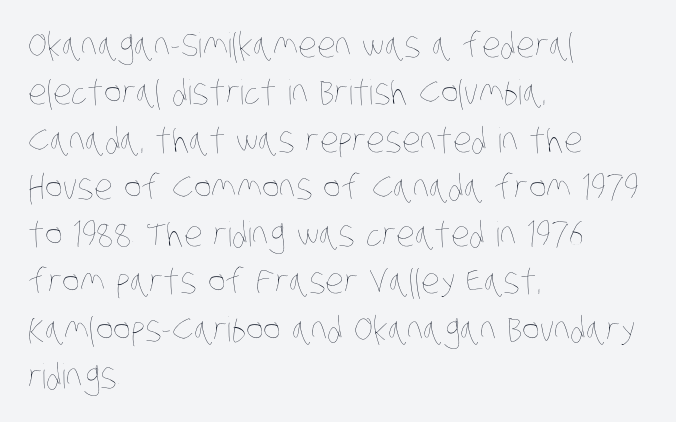
{"bold": "no", "weight": "thin", "width": "condensed", "stroke_contrast": "low", "x_height": "large", "monospaced": "no", "underline": "no", "align": "left", "line_spacing": "normal", "line_spacing_ratio": 1.39, "letter_spacing": "normal", "letter_spacing_em": 0.0, "glyph_px": 34}
